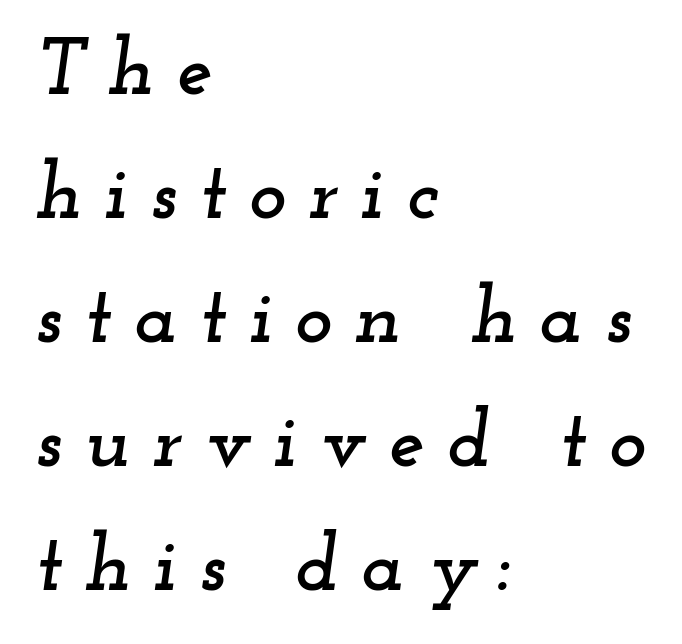
{"serif": "yes", "italic": "yes", "lean": "right", "slant_degrees": 12, "width": "wide", "stroke_contrast": "low", "x_height": "small", "monospaced": "no", "underline": "no", "align": "left", "line_spacing": "normal", "line_spacing_ratio": 1.55, "letter_spacing": "wide", "letter_spacing_em": 0.28, "glyph_px": 80}
